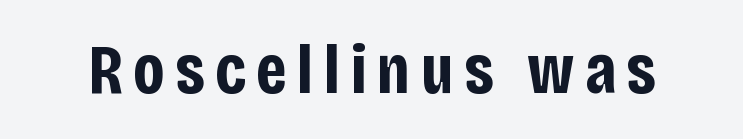
Q: Is the text bold? A: Yes.
Q: Is the text italic (slanted)? A: No, it is upright.
Q: Is the typeface a serif or a sans-serif typeface? A: Sans-serif.
Q: Is the text underlined? A: No.
Q: Width (condensed, normal, or wide)? A: Condensed.
Q: Stroke contrast? A: Low.
Q: x-height? A: Large.
Q: Monospaced? A: No.
